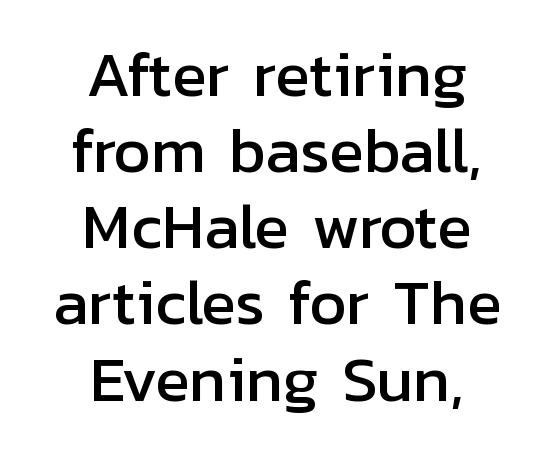
{"serif": "no", "italic": "no", "width": "normal", "stroke_contrast": "low", "x_height": "medium", "monospaced": "no", "underline": "no", "align": "center", "line_spacing_ratio": 1.19, "letter_spacing": "normal", "letter_spacing_em": 0.0, "glyph_px": 64}
